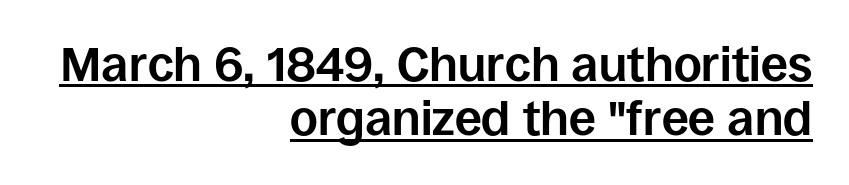
{"serif": "no", "italic": "no", "bold": "yes", "weight": "bold", "width": "normal", "stroke_contrast": "low", "x_height": "large", "monospaced": "no", "underline": "yes", "align": "right", "line_spacing": "tight", "line_spacing_ratio": 1.13, "letter_spacing": "normal", "letter_spacing_em": 0.0, "glyph_px": 48}
